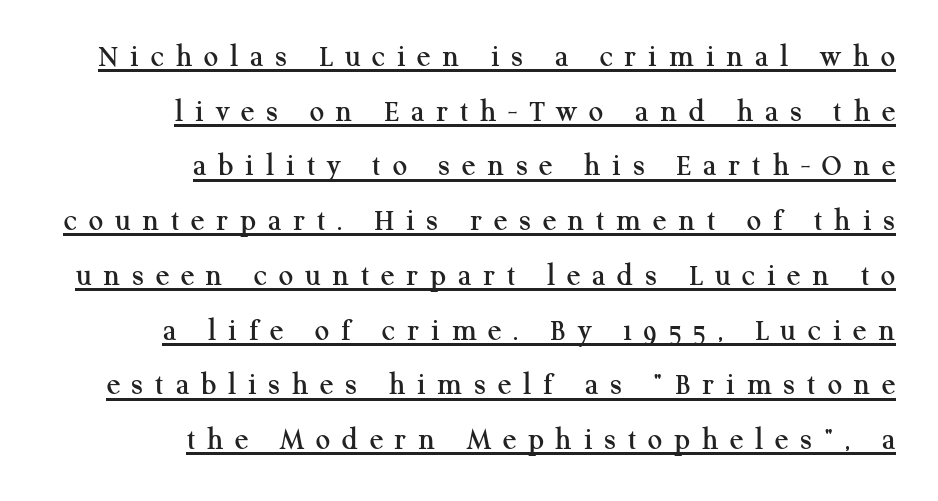
The image shows 32 px serif type, upright; set right-aligned, line spacing 1.71x, unusually wide letter spacing (+0.37 em), underlined; medium stroke contrast and a medium x-height.
